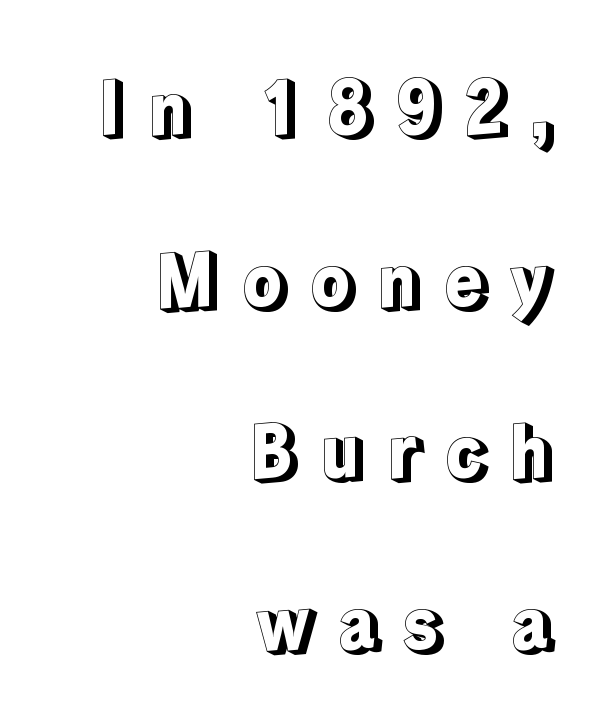
{"italic": "no", "width": "normal", "x_height": "medium", "monospaced": "no", "underline": "no", "align": "right", "line_spacing": "loose", "line_spacing_ratio": 2.32, "letter_spacing": "wide", "letter_spacing_em": 0.28, "glyph_px": 74}
